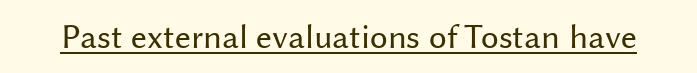
{"serif": "no", "italic": "no", "bold": "no", "weight": "regular", "width": "normal", "stroke_contrast": "medium", "x_height": "medium", "monospaced": "no", "underline": "yes", "letter_spacing": "normal", "letter_spacing_em": 0.0, "glyph_px": 35}
